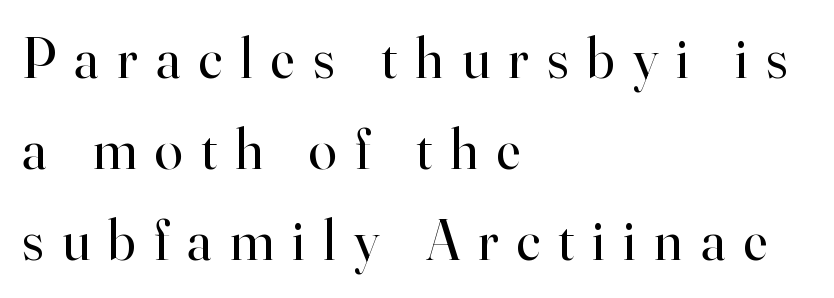
The image shows 57 px regular-weight serif type, upright; set left-aligned, normal line spacing (1.6x), unusually wide letter spacing (+0.32 em), not underlined; high stroke contrast and a small x-height.
